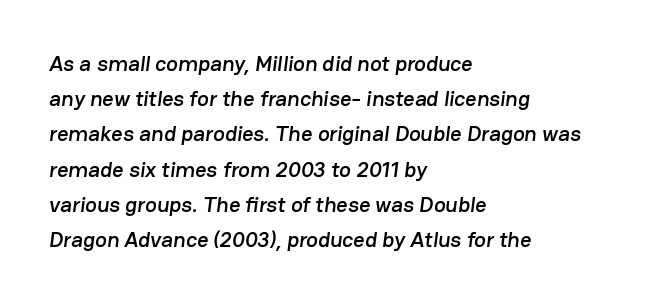
{"underline": "no", "align": "left", "line_spacing": "normal", "line_spacing_ratio": 1.6, "letter_spacing": "normal", "letter_spacing_em": 0.0, "glyph_px": 22}
